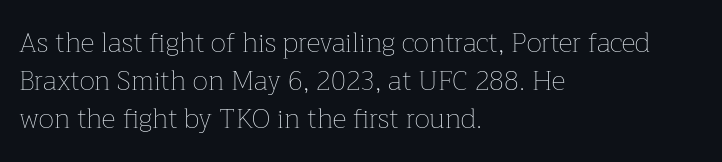
Q: Is the text bold? A: No.
Q: Is the text italic (slanted)? A: No, it is upright.
Q: Is the text underlined? A: No.
Q: How is the paragraph aligned? A: Left-aligned.
Q: Is the spacing between letters normal or unusually wide? A: Normal.
Q: Is the spacing between lines tight, normal or loose? A: Normal.
